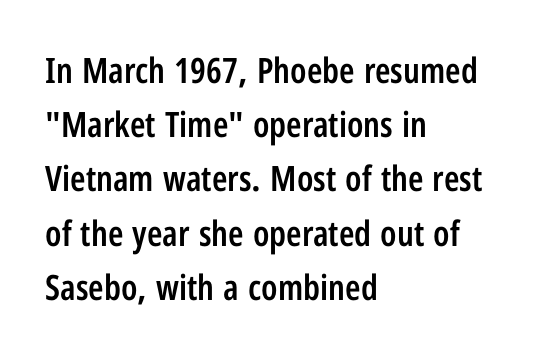
Rows of type keep a routine distance in the vertical direction. A typesetter would call this proportional, since set widths differ per character. Posture: upright roman. Rule under the text: the space is simply empty. Casual observation: everything's shoved over to the left. Serif or sans? Sans — the stroke terminals are bare.
